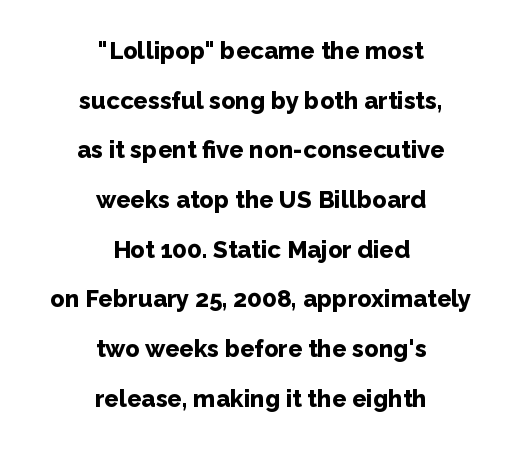
Line spacing here is loose. Centered paragraph, ragged on both sides. What stands out about the letter spacing? Nothing — it is the standard amount. The strip under each line holds only bare page. This is heavy type, rendered in bold. Ordinary non-slanted type is in use.
